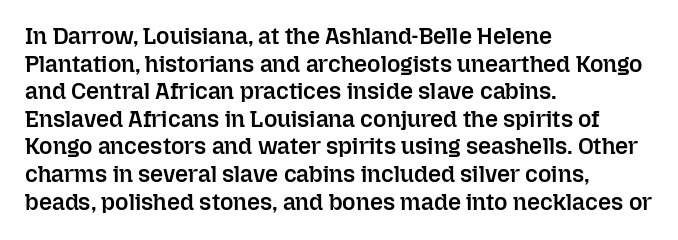
One-word summary of the alignment: left. The strokes are fattened partway — semibold, not bold. The letters stand straight up with perfectly vertical stems. The tracking reads as untouched default to a designer's eye.
